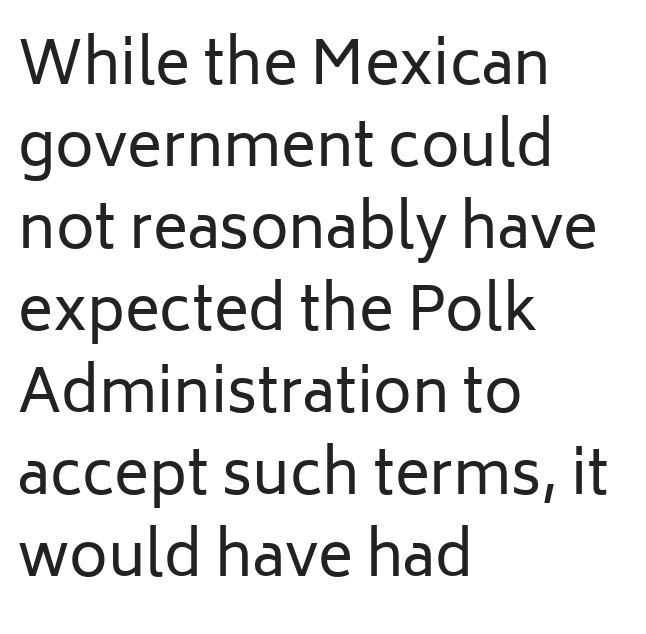
The image shows 59 px regular-weight sans-serif type, upright; set left-aligned, normal line spacing (1.39x), normal letter spacing, not underlined; low stroke contrast and a medium x-height.
